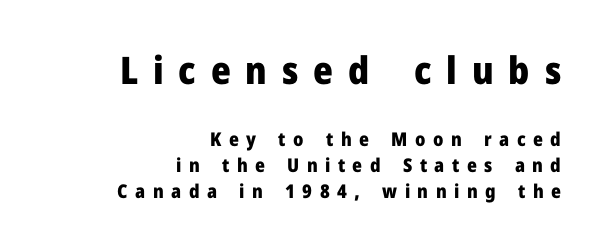
Q: Is the text bold? A: Yes.
Q: Is the text italic (slanted)? A: No, it is upright.
Q: Is the typeface a serif or a sans-serif typeface? A: Sans-serif.
Q: Is the text underlined? A: No.
Q: How is the paragraph aligned? A: Right-aligned.
Q: Is the spacing between letters normal or unusually wide? A: Unusually wide.
Q: Is the spacing between lines tight, normal or loose? A: Normal.
Q: Which block of text is set in a larger size, the first (top) or the second (bottom)? A: The first (top) one.
Q: Width (condensed, normal, or wide)? A: Normal.
Q: Stroke contrast? A: Low.
Q: x-height? A: Medium.
Q: Monospaced? A: No.
